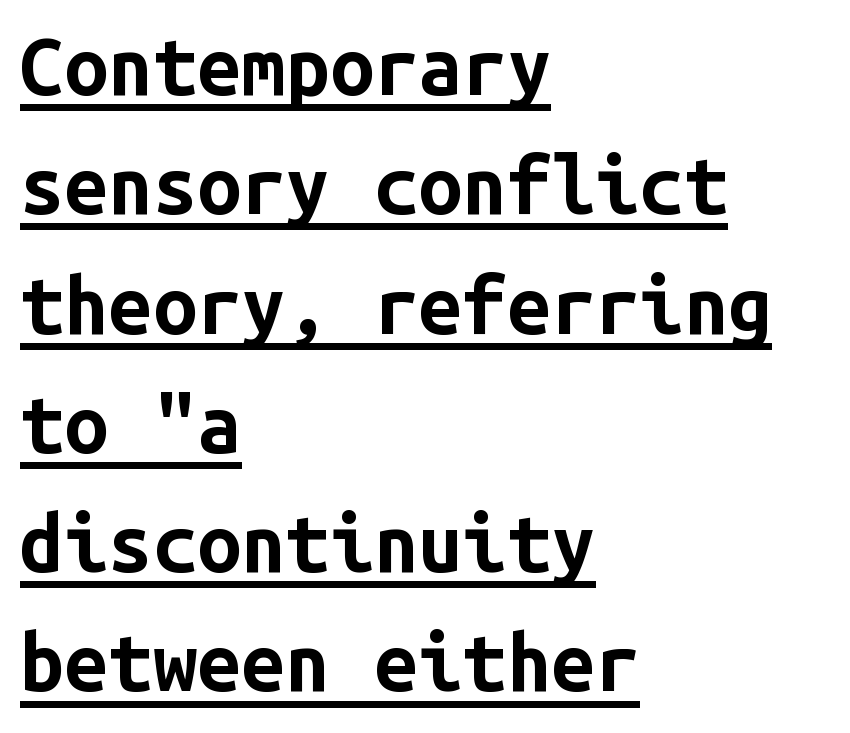
The image shows 79 px bold sans-serif type, upright, monospaced; set left-aligned, normal line spacing (1.51x), normal letter spacing, underlined; low stroke contrast and a medium x-height.
